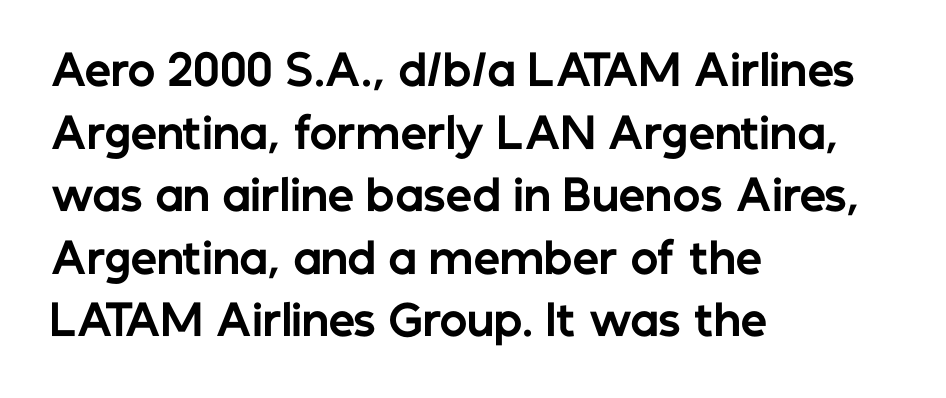
{"serif": "no", "italic": "no", "bold": "yes", "weight": "bold", "width": "normal", "stroke_contrast": "low", "x_height": "medium", "monospaced": "no", "underline": "no", "align": "left", "line_spacing": "normal", "line_spacing_ratio": 1.49, "letter_spacing": "normal", "letter_spacing_em": 0.0, "glyph_px": 42}
